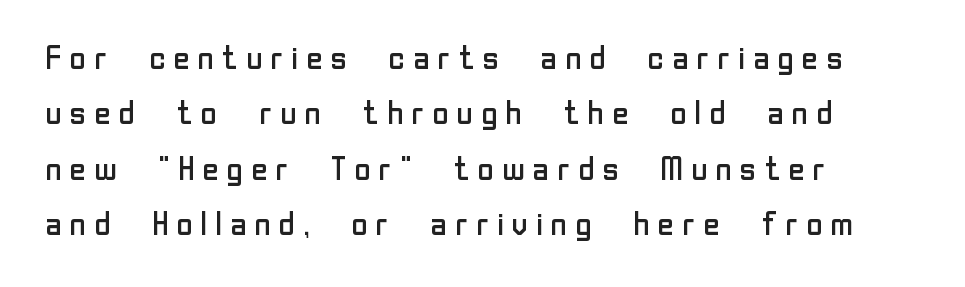
{"serif": "no", "italic": "no", "bold": "no", "weight": "regular", "width": "normal", "stroke_contrast": "low", "x_height": "medium", "monospaced": "no", "underline": "no", "align": "left", "line_spacing": "normal", "line_spacing_ratio": 1.68, "glyph_px": 33}
